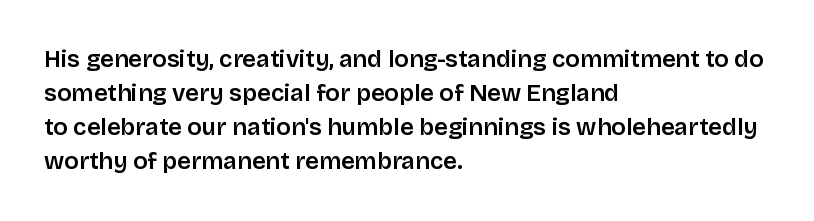
Each word holds together tightly as a unit, with standard inter-letter gaps. Horizontally, the lines are justified to the leading edge only. Check the space under the baseline: it is left empty. Leading matches the norm, producing a regular column.
